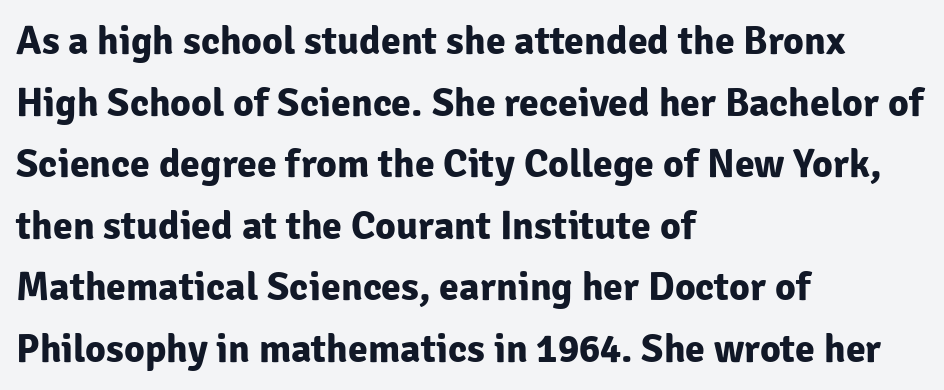
The image shows 40 px bold sans-serif type, upright; set left-aligned, normal line spacing (1.54x), normal letter spacing, not underlined; low stroke contrast and a medium x-height.
